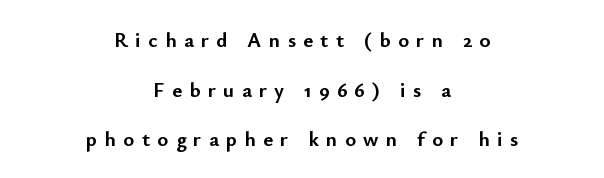
Q: Is the text bold? A: Yes.
Q: Is the text italic (slanted)? A: No, it is upright.
Q: Is the text underlined? A: No.
Q: How is the paragraph aligned? A: Centered.
Q: Is the spacing between letters normal or unusually wide? A: Unusually wide.
Q: Is the spacing between lines tight, normal or loose? A: Loose.
